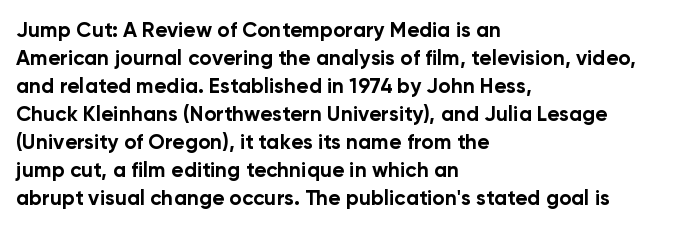
The image shows 21 px bold type, upright; set left-aligned, normal line spacing (1.33x), normal letter spacing, not underlined.
